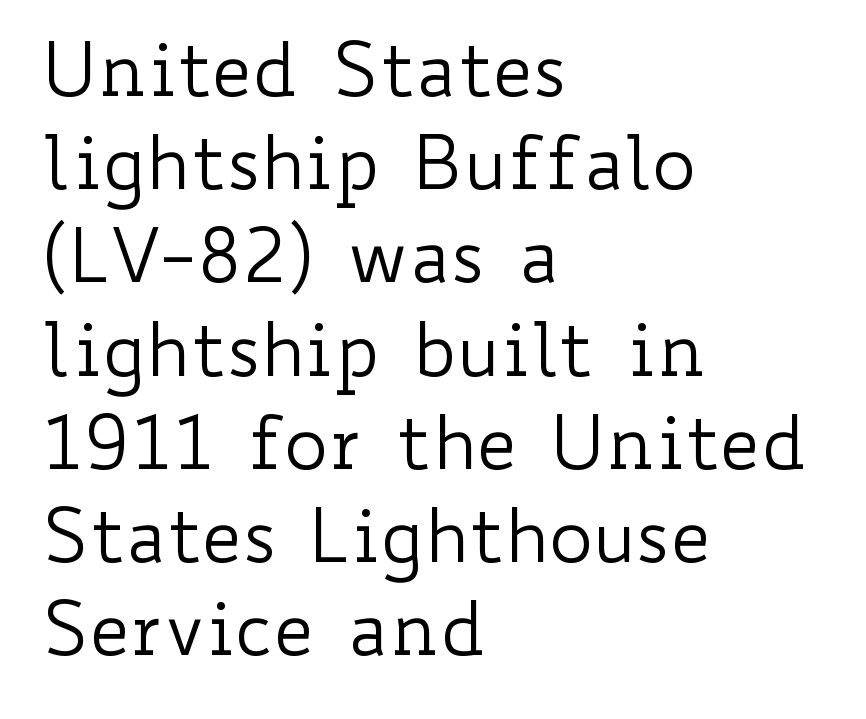
Q: Is the text bold? A: No.
Q: Is the text italic (slanted)? A: No, it is upright.
Q: Is the text underlined? A: No.
Q: How is the paragraph aligned? A: Left-aligned.
Q: Is the spacing between letters normal or unusually wide? A: Normal.
Q: Is the spacing between lines tight, normal or loose? A: Normal.
Q: Width (condensed, normal, or wide)? A: Wide.
Q: Stroke contrast? A: Low.
Q: x-height? A: Small.
Q: Monospaced? A: No.
